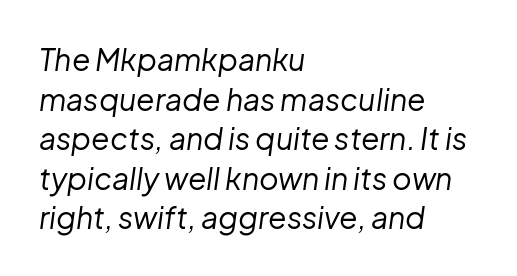
Q: Is the text bold? A: No.
Q: Is the text italic (slanted)? A: Yes, it leans right by about 8 degrees.
Q: Is the text underlined? A: No.
Q: How is the paragraph aligned? A: Left-aligned.
Q: Is the spacing between letters normal or unusually wide? A: Normal.
Q: Is the spacing between lines tight, normal or loose? A: Normal.
Q: Width (condensed, normal, or wide)? A: Normal.
Q: Stroke contrast? A: Low.
Q: x-height? A: Medium.
Q: Monospaced? A: No.
